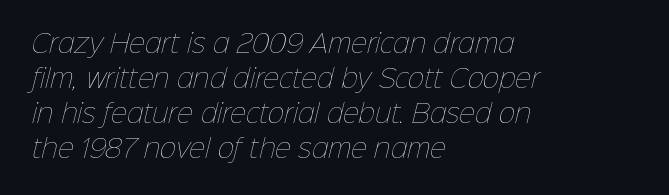
Clear beneath every line of the passage. The font is comparable to plain body text, perhaps lighter. If you drew a ruler down the left edge, every line would touch it. In terms of leading, this rendering sits right in the middle. Students, note that the glyphs here touch the page at normal intervals.
